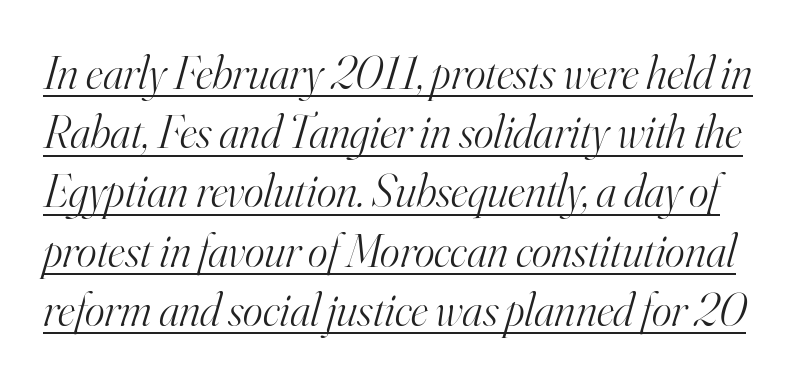
The image shows 47 px light serif type, italic (leaning right); set normal line spacing (1.26x), normal letter spacing, underlined; high stroke contrast and a small x-height.
